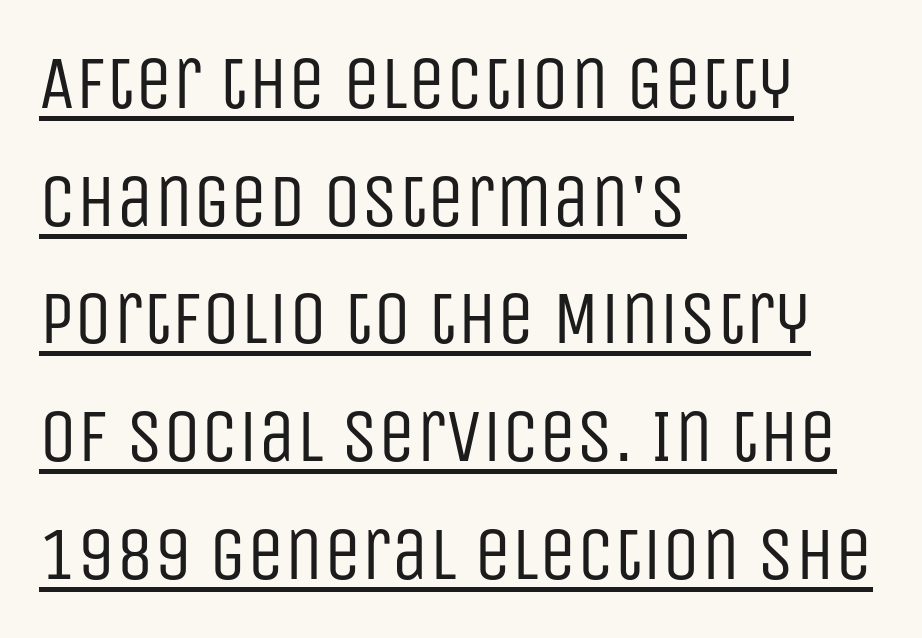
The image shows 75 px regular-weight, condensed sans-serif type, upright; set left-aligned, normal line spacing (1.57x), normal letter spacing, underlined; low stroke contrast and a large x-height.
